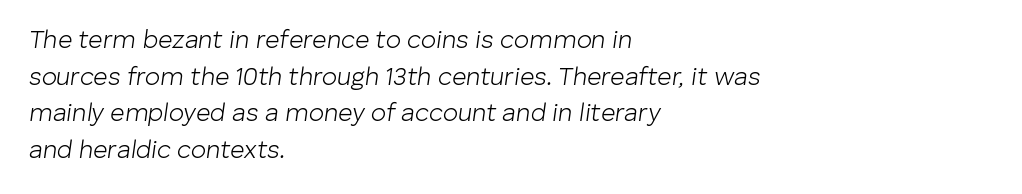
{"italic": "yes", "lean": "right", "slant_degrees": 8, "bold": "no", "underline": "no", "align": "left", "line_spacing": "normal", "line_spacing_ratio": 1.47, "letter_spacing": "normal", "letter_spacing_em": 0.0, "glyph_px": 25}
